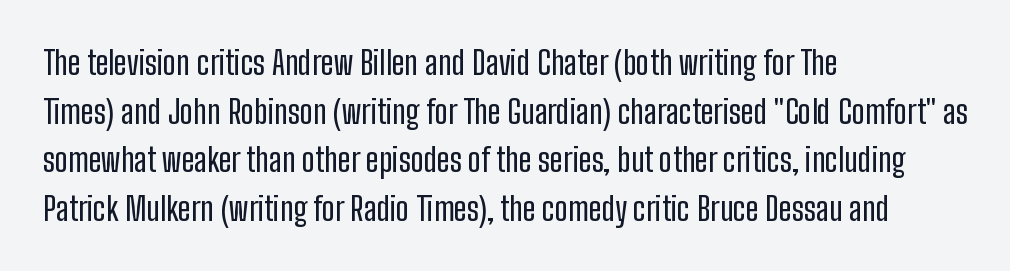
Letter spacing: default. Anything drawn beneath the words? Only blank space. The rendering uses a moderate line-height, typical for paragraphs. Style check: upright.
